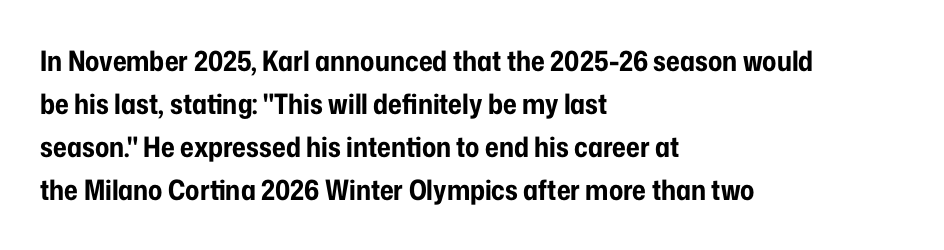
Q: Is the text bold? A: Yes.
Q: Is the text italic (slanted)? A: No, it is upright.
Q: Is the typeface a serif or a sans-serif typeface? A: Sans-serif.
Q: Is the text underlined? A: No.
Q: How is the paragraph aligned? A: Left-aligned.
Q: Is the spacing between letters normal or unusually wide? A: Normal.
Q: Is the spacing between lines tight, normal or loose? A: Normal.
Q: Width (condensed, normal, or wide)? A: Condensed.
Q: Stroke contrast? A: Low.
Q: x-height? A: Medium.
Q: Monospaced? A: No.
